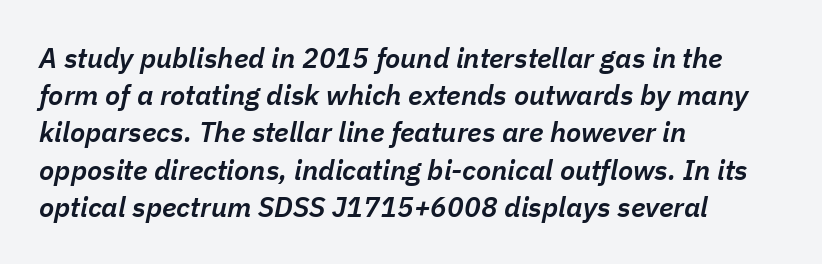
{"italic": "yes", "lean": "right", "slant_degrees": 11, "bold": "semi", "weight": "semibold", "width": "normal", "stroke_contrast": "low", "x_height": "medium", "monospaced": "no", "underline": "no", "align": "left", "line_spacing": "normal", "line_spacing_ratio": 1.33, "letter_spacing": "normal", "letter_spacing_em": 0.0, "glyph_px": 28}
